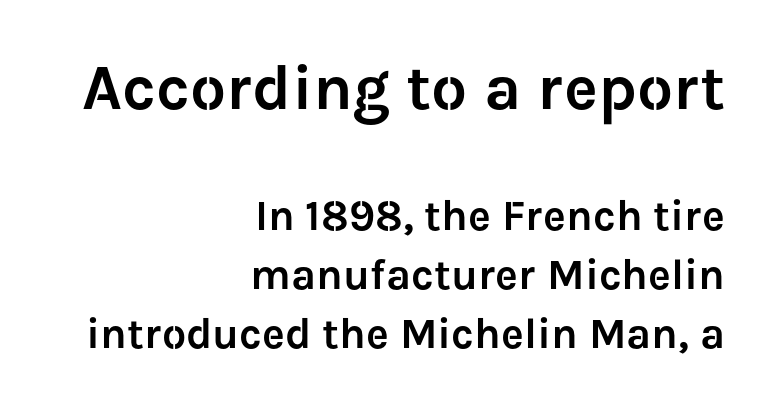
Q: Is the text italic (slanted)? A: No, it is upright.
Q: Is the typeface a serif or a sans-serif typeface? A: Sans-serif.
Q: Is the text underlined? A: No.
Q: How is the paragraph aligned? A: Right-aligned.
Q: Is the spacing between letters normal or unusually wide? A: Normal.
Q: Is the spacing between lines tight, normal or loose? A: Normal.
Q: Which block of text is set in a larger size, the first (top) or the second (bottom)? A: The first (top) one.
Q: Width (condensed, normal, or wide)? A: Normal.
Q: Stroke contrast? A: Low.
Q: x-height? A: Medium.
Q: Monospaced? A: No.
